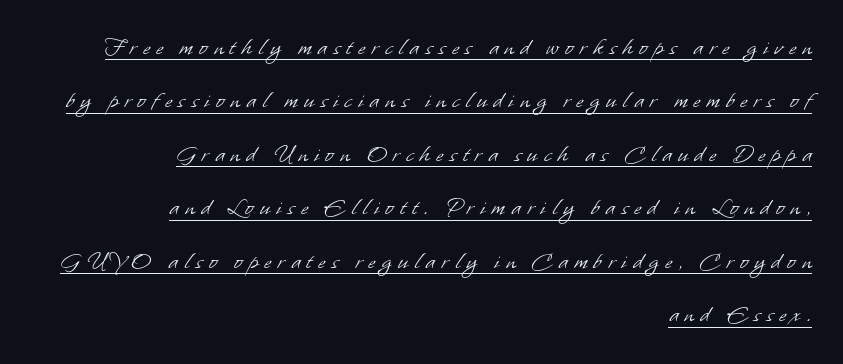
The image shows 25 px text type; set right-aligned, loose line spacing (2.14x), unusually wide letter spacing (+0.26 em), underlined.
